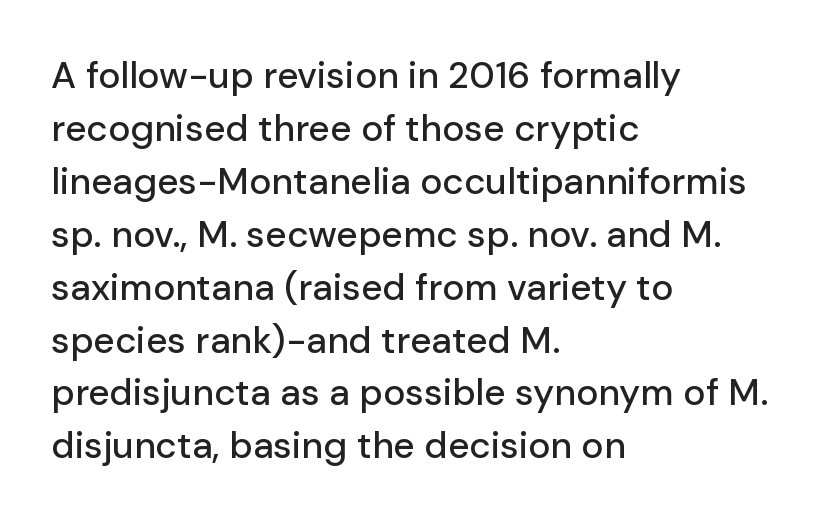
{"serif": "no", "italic": "no", "width": "normal", "stroke_contrast": "low", "x_height": "medium", "monospaced": "no", "underline": "no", "align": "left", "line_spacing": "normal", "line_spacing_ratio": 1.43, "letter_spacing": "normal", "letter_spacing_em": 0.0, "glyph_px": 37}
